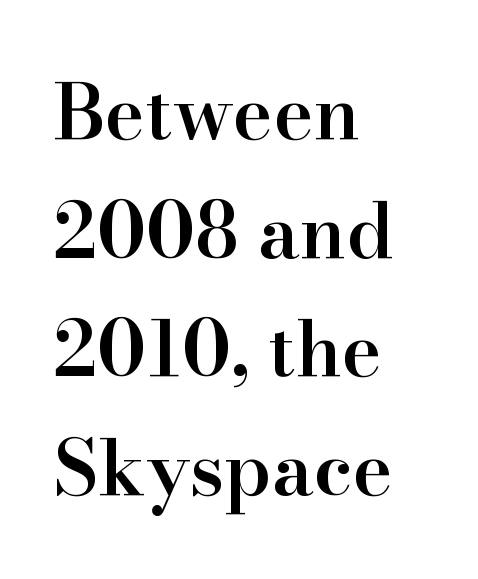
Between one letter and the next there's only the usual sliver of space. Stems and bowls a touch heavier than normal — semibold. Does the copy run flush right? No — it runs flush left. A roman cut, with each character standing at attention. Each letter's strokes conclude with small projecting serifs.
